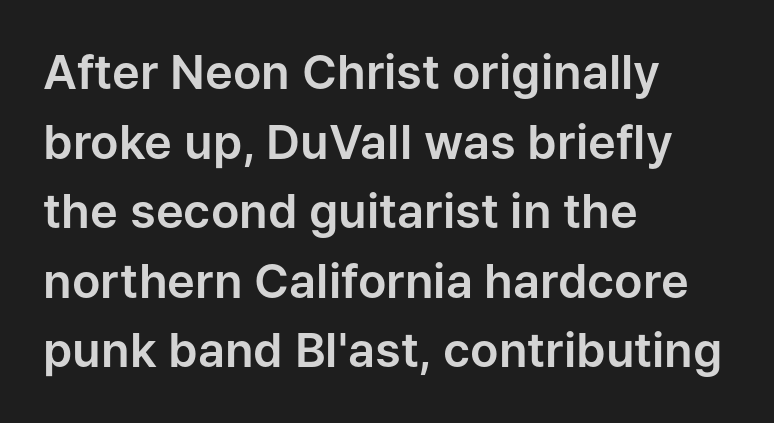
Q: Is the text italic (slanted)? A: No, it is upright.
Q: Is the typeface a serif or a sans-serif typeface? A: Sans-serif.
Q: Is the text underlined? A: No.
Q: How is the paragraph aligned? A: Left-aligned.
Q: Is the spacing between letters normal or unusually wide? A: Normal.
Q: Is the spacing between lines tight, normal or loose? A: Normal.
Q: Width (condensed, normal, or wide)? A: Normal.
Q: Stroke contrast? A: Low.
Q: x-height? A: Medium.
Q: Monospaced? A: No.
